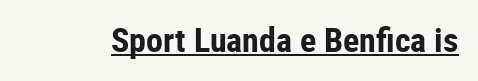
The image shows 34 px bold, condensed sans-serif type, upright; set normal letter spacing, underlined; low stroke contrast and a medium x-height.
